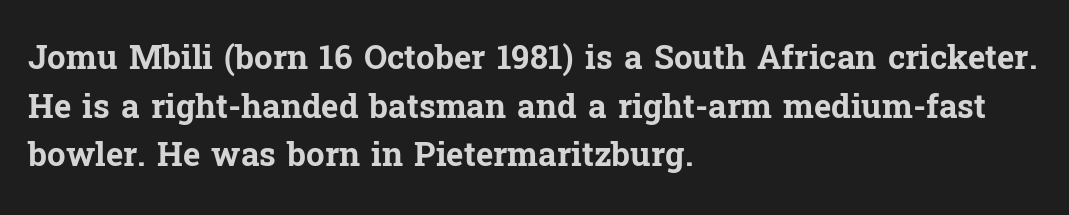
Q: Is the text bold? A: Yes.
Q: Is the text italic (slanted)? A: No, it is upright.
Q: Is the typeface a serif or a sans-serif typeface? A: Serif.
Q: Is the text underlined? A: No.
Q: How is the paragraph aligned? A: Left-aligned.
Q: Is the spacing between letters normal or unusually wide? A: Normal.
Q: Is the spacing between lines tight, normal or loose? A: Normal.
Q: Width (condensed, normal, or wide)? A: Normal.
Q: Stroke contrast? A: Low.
Q: x-height? A: Medium.
Q: Monospaced? A: No.
